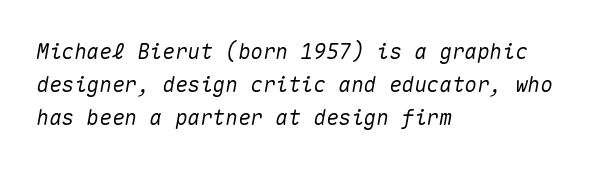
The image shows 21 px text type, italic (leaning right); set left-aligned, normal line spacing (1.57x), normal letter spacing, not underlined.
